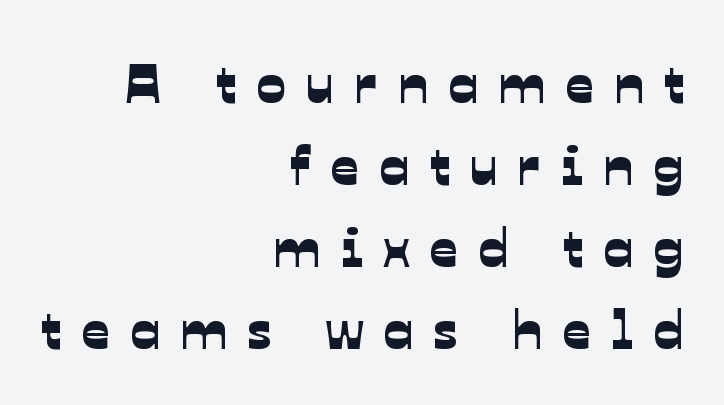
Observe the absence of serifs on each vertical stroke in this sample. Leading: standard. Underline: absent. The paragraph shown leans on its right margin. Character widths vary here, with narrow letters taking less room than wide ones. These lines have a slow, spaced-out rhythm from letter to letter.
